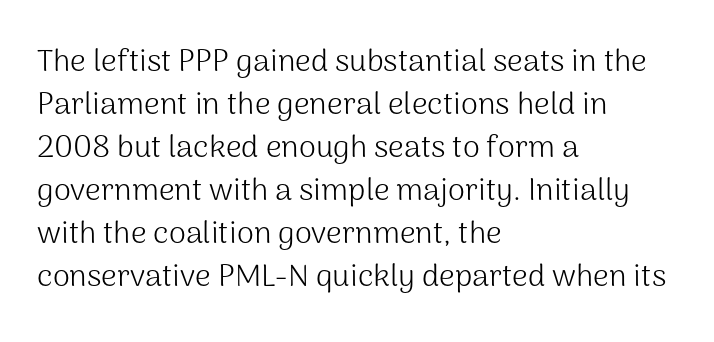
Q: Is the text bold? A: No.
Q: Is the text italic (slanted)? A: No, it is upright.
Q: Is the typeface a serif or a sans-serif typeface? A: Sans-serif.
Q: Is the text underlined? A: No.
Q: How is the paragraph aligned? A: Left-aligned.
Q: Is the spacing between letters normal or unusually wide? A: Normal.
Q: Is the spacing between lines tight, normal or loose? A: Normal.
Q: Width (condensed, normal, or wide)? A: Normal.
Q: Stroke contrast? A: Medium.
Q: x-height? A: Medium.
Q: Monospaced? A: No.
